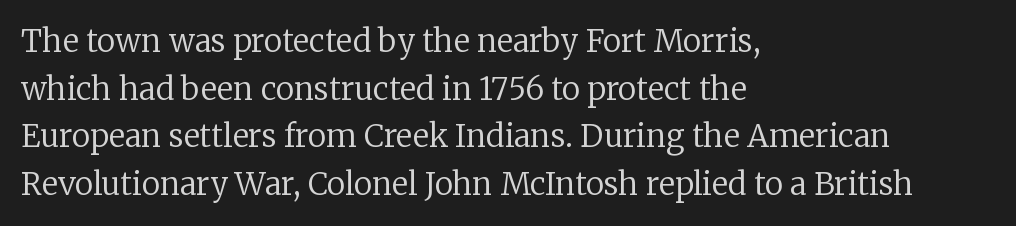
Q: Is the text bold? A: No.
Q: Is the text italic (slanted)? A: No, it is upright.
Q: Is the typeface a serif or a sans-serif typeface? A: Serif.
Q: Is the text underlined? A: No.
Q: How is the paragraph aligned? A: Left-aligned.
Q: Is the spacing between letters normal or unusually wide? A: Normal.
Q: Is the spacing between lines tight, normal or loose? A: Normal.
Q: Width (condensed, normal, or wide)? A: Normal.
Q: Stroke contrast? A: Low.
Q: x-height? A: Medium.
Q: Monospaced? A: No.
